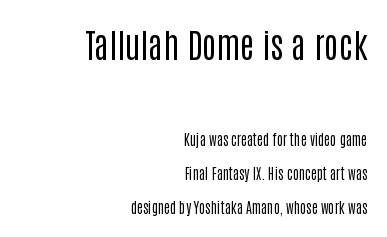
The image shows 34 px regular-weight, condensed sans-serif type, upright; set right-aligned, loose line spacing (2.42x), normal letter spacing, not underlined; the first (top) block is 2.43x larger; low stroke contrast and a large x-height.
